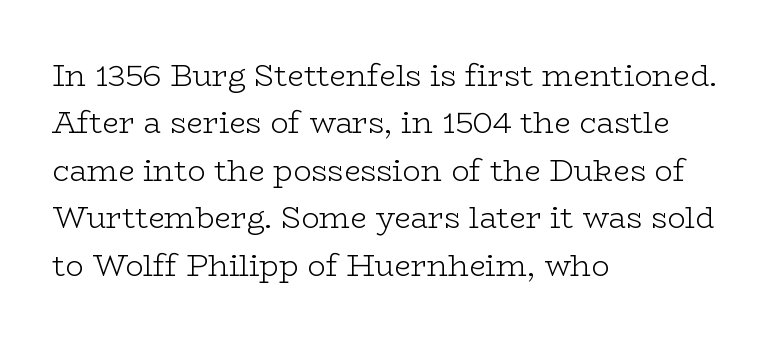
{"serif": "yes", "italic": "no", "bold": "no", "weight": "light", "width": "wide", "stroke_contrast": "low", "x_height": "medium", "monospaced": "no", "underline": "no", "align": "left", "line_spacing": "normal", "line_spacing_ratio": 1.58, "letter_spacing": "normal", "letter_spacing_em": 0.0, "glyph_px": 30}
